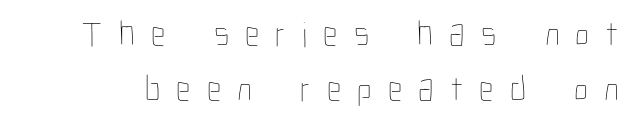
The image shows 36 px thin, condensed type, upright; set normal line spacing (1.54x), unusually wide letter spacing (+0.45 em), not underlined; low stroke contrast and a medium x-height.
